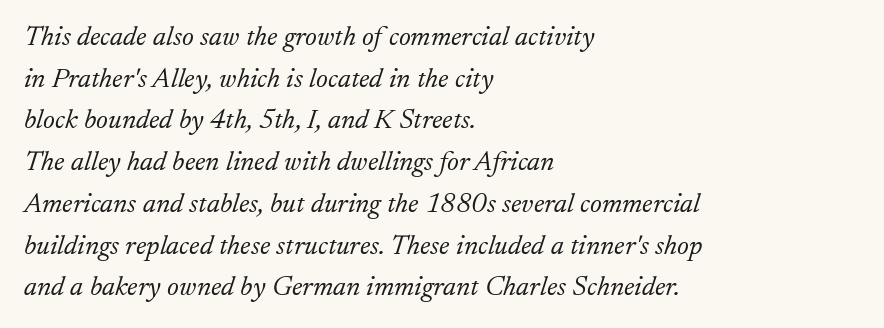
{"serif": "yes", "italic": "yes", "lean": "right", "slant_degrees": 17, "bold": "no", "weight": "light", "width": "normal", "stroke_contrast": "low", "x_height": "small", "monospaced": "no", "underline": "no", "align": "left", "line_spacing": "normal", "line_spacing_ratio": 1.49, "letter_spacing": "normal", "letter_spacing_em": 0.0, "glyph_px": 28}
